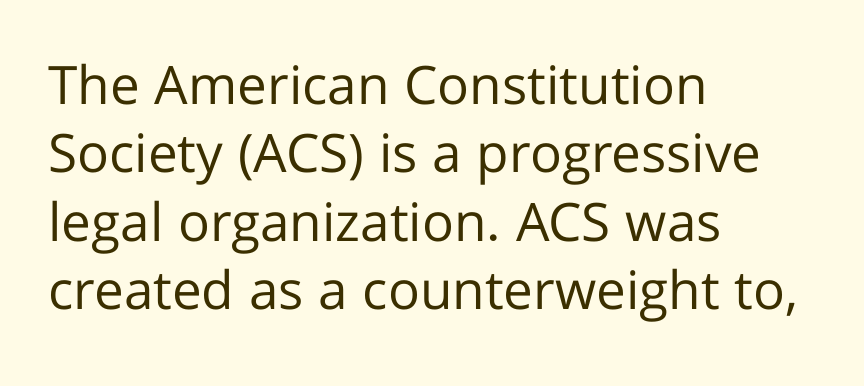
Unlike italic type, these characters show no tilt at all. Nope, no serifs anywhere on these letters. The space directly below the letters is spotless. Spacing verdict: proportional, widths tailored to each character.
